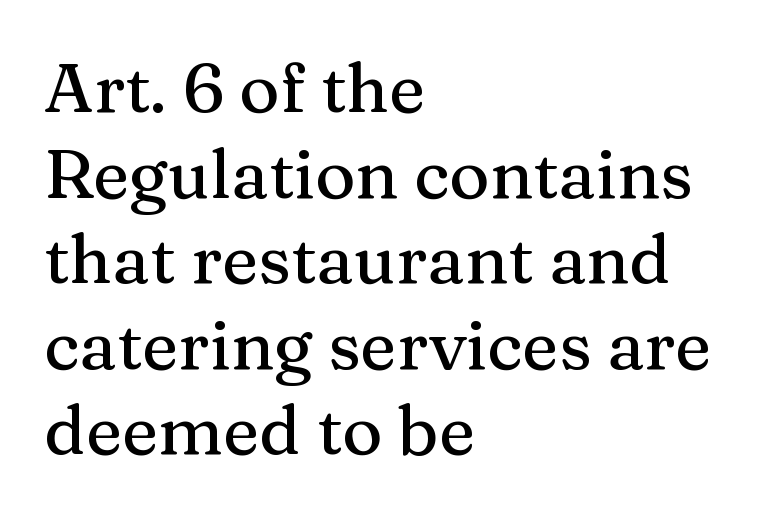
The image shows 69 px serif type, upright; set left-aligned, line spacing 1.24x, normal letter spacing, not underlined; medium stroke contrast and a medium x-height.
